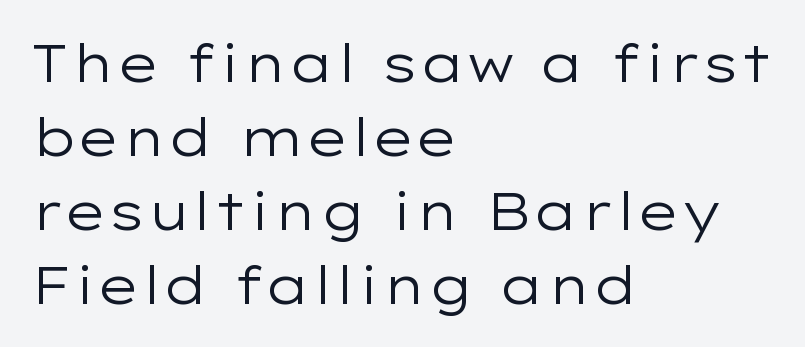
The image shows 52 px regular-weight, wide sans-serif type, upright; set left-aligned, normal line spacing (1.42x), normal letter spacing, not underlined; low stroke contrast and a medium x-height.
